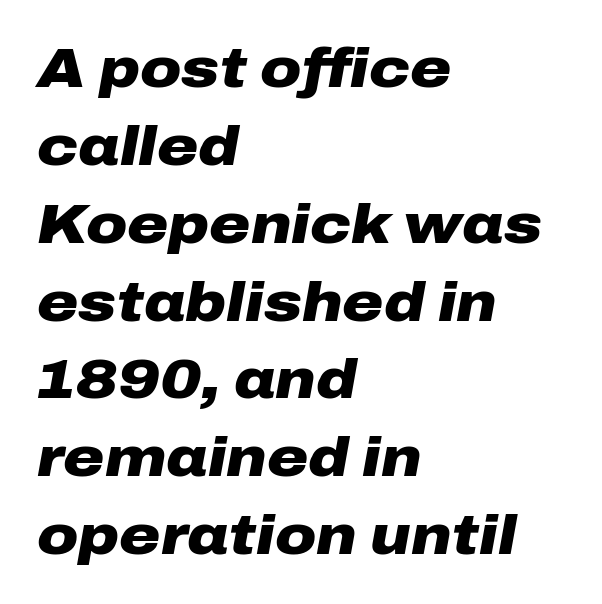
Q: Is the text bold? A: Yes.
Q: Is the text italic (slanted)? A: Yes, it leans right by about 10 degrees.
Q: Is the text underlined? A: No.
Q: How is the paragraph aligned? A: Left-aligned.
Q: Is the spacing between letters normal or unusually wide? A: Normal.
Q: Is the spacing between lines tight, normal or loose? A: Normal.
Q: Width (condensed, normal, or wide)? A: Wide.
Q: Stroke contrast? A: Low.
Q: x-height? A: Medium.
Q: Monospaced? A: No.
